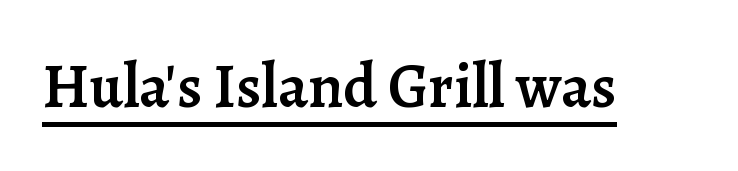
Q: Is the text bold? A: Semi-bold.
Q: Is the text italic (slanted)? A: No, it is upright.
Q: Is the typeface a serif or a sans-serif typeface? A: Serif.
Q: Is the text underlined? A: Yes.
Q: Is the spacing between letters normal or unusually wide? A: Normal.
Q: Width (condensed, normal, or wide)? A: Normal.
Q: Stroke contrast? A: Low.
Q: x-height? A: Medium.
Q: Monospaced? A: No.
